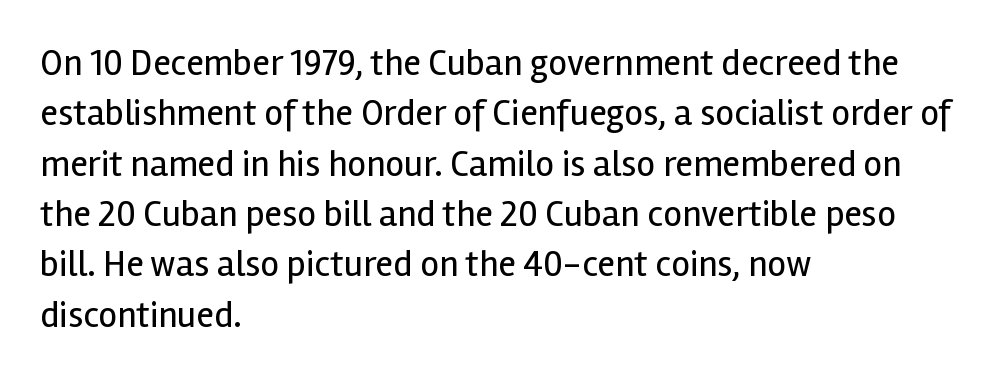
{"serif": "no", "italic": "no", "bold": "no", "weight": "regular", "width": "normal", "x_height": "medium", "monospaced": "no", "underline": "no", "align": "left", "line_spacing": "normal", "line_spacing_ratio": 1.36, "letter_spacing": "normal", "letter_spacing_em": 0.0, "glyph_px": 37}
